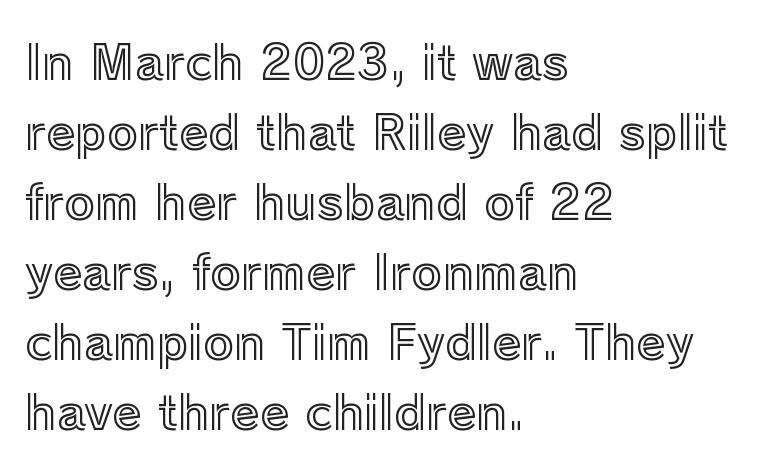
{"italic": "no", "width": "normal", "x_height": "medium", "monospaced": "no", "underline": "no", "align": "left", "line_spacing": "normal", "line_spacing_ratio": 1.49, "letter_spacing": "normal", "letter_spacing_em": 0.0, "glyph_px": 47}
